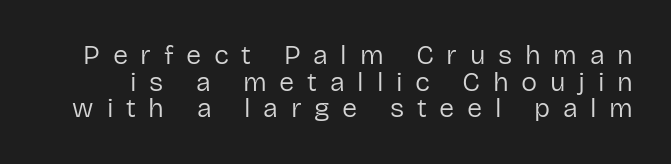
Q: Is the text bold? A: No.
Q: Is the text italic (slanted)? A: No, it is upright.
Q: Is the text underlined? A: No.
Q: Is the spacing between letters normal or unusually wide? A: Unusually wide.
Q: Is the spacing between lines tight, normal or loose? A: Tight.
